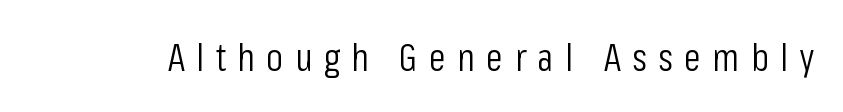
I'd call this a sans setting — the letters go barefoot. The area under the type is left untouched. Loose tracking; the words dissolve into strings of separated letters. If you drew a line through each stem, it would be perfectly vertical. The face looks like a standard text weight, possibly lighter. Proportional: the letters do not fall into vertical columns.
